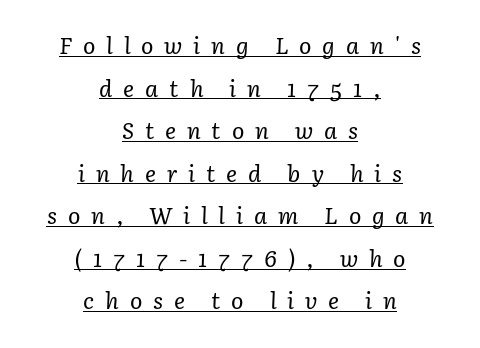
{"italic": "yes", "lean": "right", "slant_degrees": 3, "bold": "no", "underline": "yes", "align": "center", "line_spacing_ratio": 1.85, "letter_spacing": "wide", "letter_spacing_em": 0.47, "glyph_px": 23}
